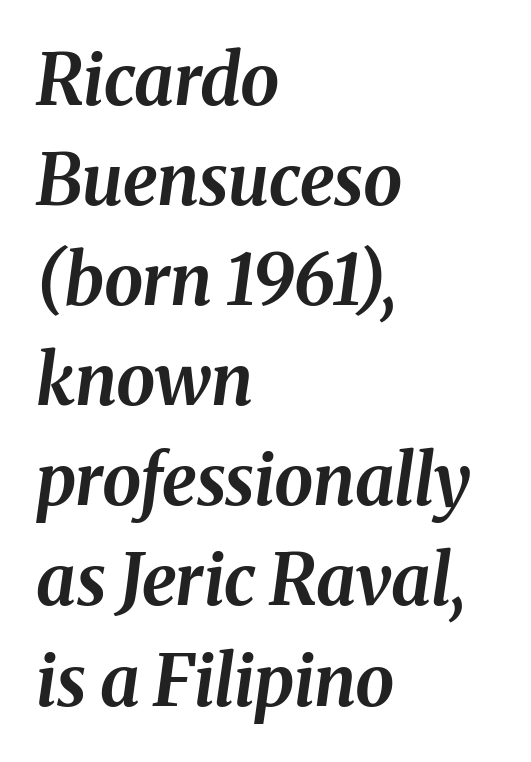
{"italic": "yes", "lean": "right", "slant_degrees": 8, "bold": "yes", "weight": "bold", "width": "normal", "stroke_contrast": "medium", "x_height": "medium", "monospaced": "no", "underline": "no", "align": "left", "line_spacing": "normal", "line_spacing_ratio": 1.43, "letter_spacing": "normal", "letter_spacing_em": 0.0, "glyph_px": 70}
